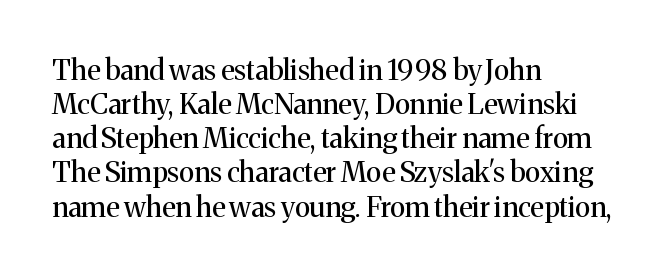
Q: Is the text bold? A: No.
Q: Is the text italic (slanted)? A: No, it is upright.
Q: Is the typeface a serif or a sans-serif typeface? A: Serif.
Q: Is the text underlined? A: No.
Q: How is the paragraph aligned? A: Left-aligned.
Q: Is the spacing between letters normal or unusually wide? A: Normal.
Q: Width (condensed, normal, or wide)? A: Normal.
Q: Stroke contrast? A: Medium.
Q: x-height? A: Medium.
Q: Monospaced? A: No.
